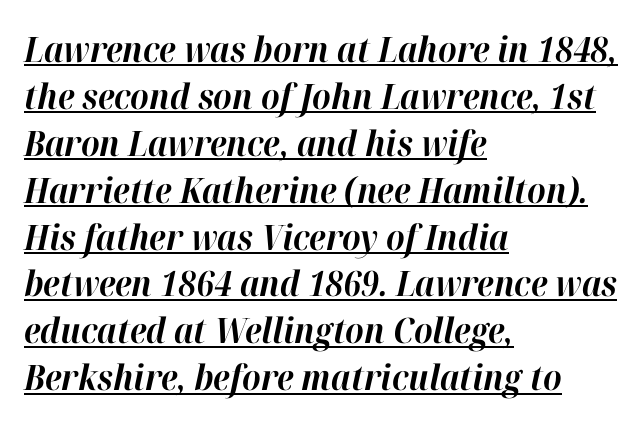
You could not count columns in this text — the font is proportionally spaced. You can see a thin bar hugging the bottom of the glyphs. A full-strength bold gives these letters their thick strokes. The type is set solid horizontally, with unmodified tracking. A normal amount of white space separates one row of letters from the next. The lines are quadded left.
